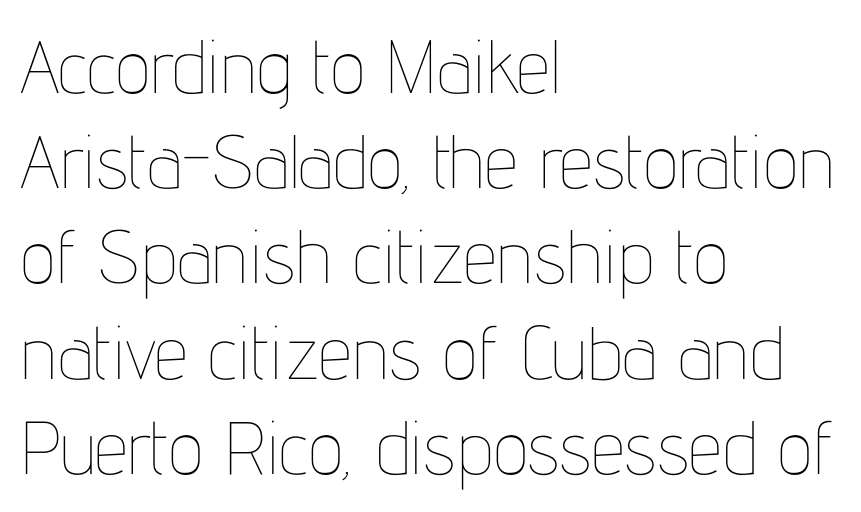
Q: Is the text bold? A: No.
Q: Is the text italic (slanted)? A: No, it is upright.
Q: Is the text underlined? A: No.
Q: How is the paragraph aligned? A: Left-aligned.
Q: Is the spacing between letters normal or unusually wide? A: Normal.
Q: Is the spacing between lines tight, normal or loose? A: Normal.
Q: Width (condensed, normal, or wide)? A: Condensed.
Q: Stroke contrast? A: Low.
Q: x-height? A: Medium.
Q: Monospaced? A: No.
